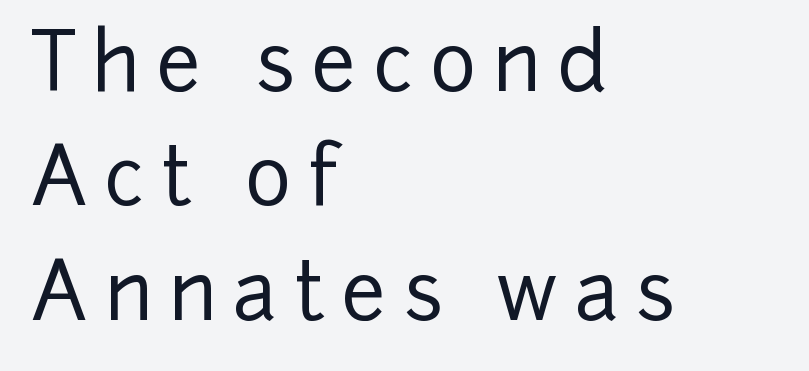
Each letter's strokes conclude bluntly, with no projecting serifs. Here the designer chose a conventional face with non-uniform glyph widths. Just letters on the line, the space beneath them empty. Line beginnings align vertically; line endings do not. Substantial extra tracking has been applied to these lines.
